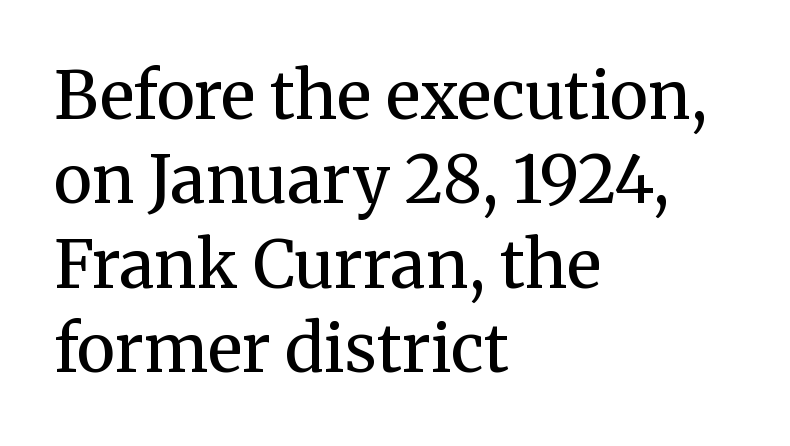
Q: Is the text bold? A: No.
Q: Is the text italic (slanted)? A: No, it is upright.
Q: Is the typeface a serif or a sans-serif typeface? A: Serif.
Q: Is the text underlined? A: No.
Q: How is the paragraph aligned? A: Left-aligned.
Q: Is the spacing between letters normal or unusually wide? A: Normal.
Q: Is the spacing between lines tight, normal or loose? A: Normal.
Q: Width (condensed, normal, or wide)? A: Normal.
Q: Stroke contrast? A: Medium.
Q: x-height? A: Medium.
Q: Monospaced? A: No.
